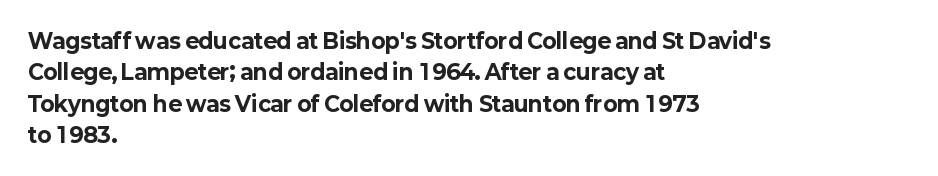
Q: Is the text bold? A: Yes.
Q: Is the text italic (slanted)? A: No, it is upright.
Q: Is the text underlined? A: No.
Q: How is the paragraph aligned? A: Left-aligned.
Q: Is the spacing between letters normal or unusually wide? A: Normal.
Q: Is the spacing between lines tight, normal or loose? A: Normal.
